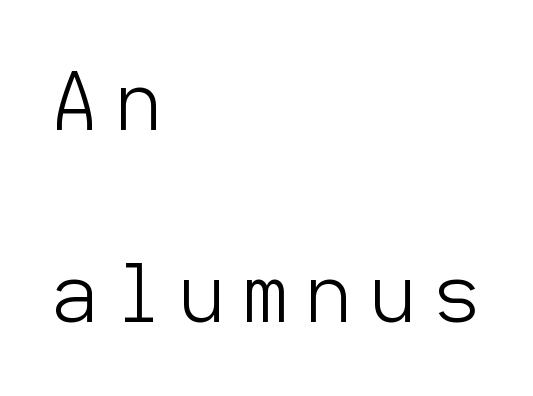
Check the space under the baseline: it is left empty. The strokes carry an ordinary text weight at most. Every row of glyphs begins at an identical x-position on the left. In terms of letterform style, serifs are entirely absent. The letters stand straight up with perfectly vertical stems. A great deal of white space separates one row of letters from the next.
